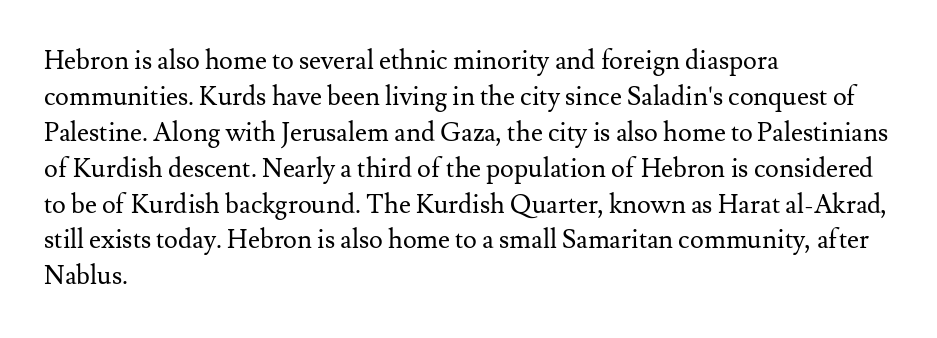
The image shows 26 px text type, upright; set left-aligned, normal line spacing (1.38x), normal letter spacing, not underlined.
